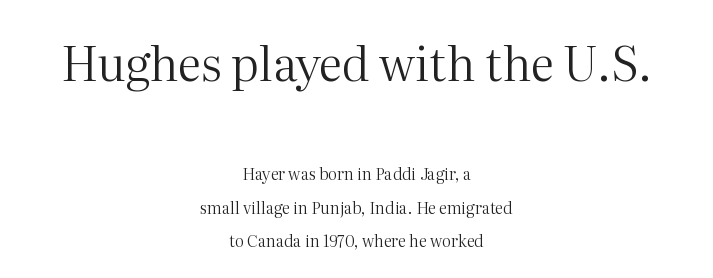
{"serif": "yes", "italic": "no", "bold": "no", "weight": "regular", "width": "normal", "stroke_contrast": "medium", "x_height": "medium", "monospaced": "no", "underline": "no", "align": "center", "line_spacing": "loose", "line_spacing_ratio": 2.1, "letter_spacing": "normal", "letter_spacing_em": 0.0, "larger_block": "first", "size_ratio": 2.94, "glyph_px": 47}
